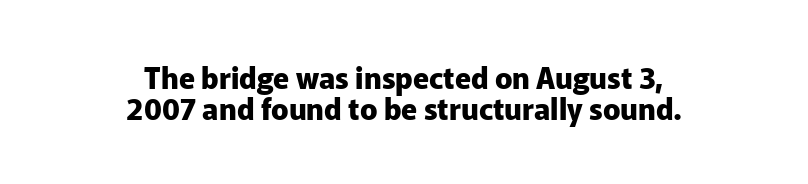
{"serif": "no", "italic": "no", "bold": "yes", "weight": "heavy", "width": "normal", "stroke_contrast": "low", "x_height": "medium", "monospaced": "no", "underline": "no", "align": "center", "line_spacing": "tight", "line_spacing_ratio": 1.06, "letter_spacing": "normal", "letter_spacing_em": 0.0, "glyph_px": 29}
